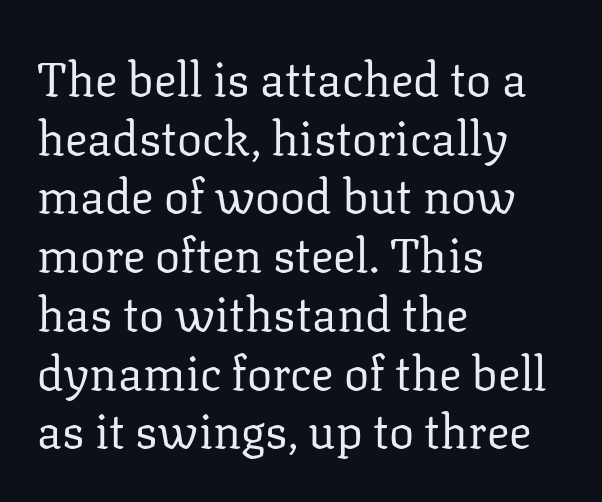
{"serif": "yes", "italic": "no", "bold": "no", "weight": "regular", "width": "normal", "stroke_contrast": "low", "x_height": "medium", "monospaced": "no", "underline": "no", "align": "left", "line_spacing": "normal", "line_spacing_ratio": 1.25, "letter_spacing": "normal", "letter_spacing_em": 0.0, "glyph_px": 47}
